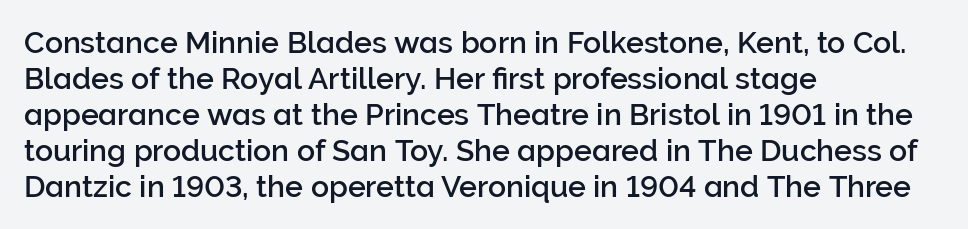
You could not count columns in this text — the font is proportionally spaced. Does the type have serifs? No, each stem ends abruptly. Is the block centered? No — it sits flush against the left margin. Nobody drew a line under any word here. Nope, not italic — everything's standing straight. The gaps between neighbouring characters are ordinary and unremarkable.
